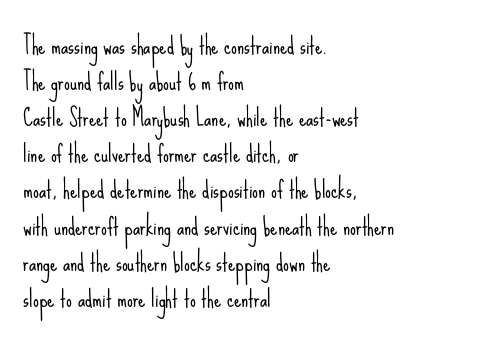
Nothing unusual about the tracking: characters are spaced as the font intends. The typesetter chose a ragged-right arrangement here. Vertical strokes here are truly vertical. In terms of leading, this rendering sits right in the middle.
